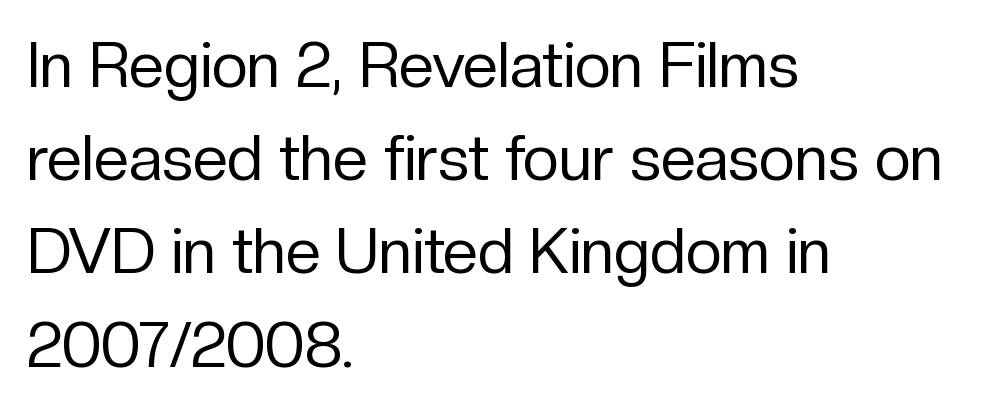
{"serif": "no", "italic": "no", "bold": "no", "weight": "regular", "width": "normal", "stroke_contrast": "low", "x_height": "medium", "monospaced": "no", "underline": "no", "align": "left", "line_spacing": "normal", "line_spacing_ratio": 1.48, "letter_spacing": "normal", "letter_spacing_em": 0.0, "glyph_px": 63}
